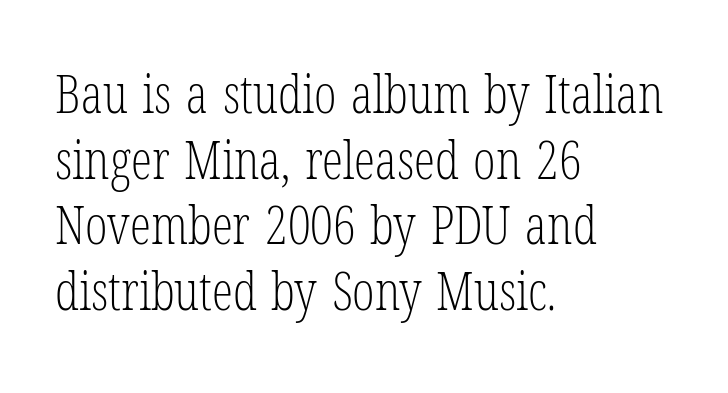
No extra ink here — the face is not bold. You could not count columns in this text — the font is proportionally spaced. Glyph-to-glyph distance matches everyday printed text. Posture: straight, roman, zero tilt.
